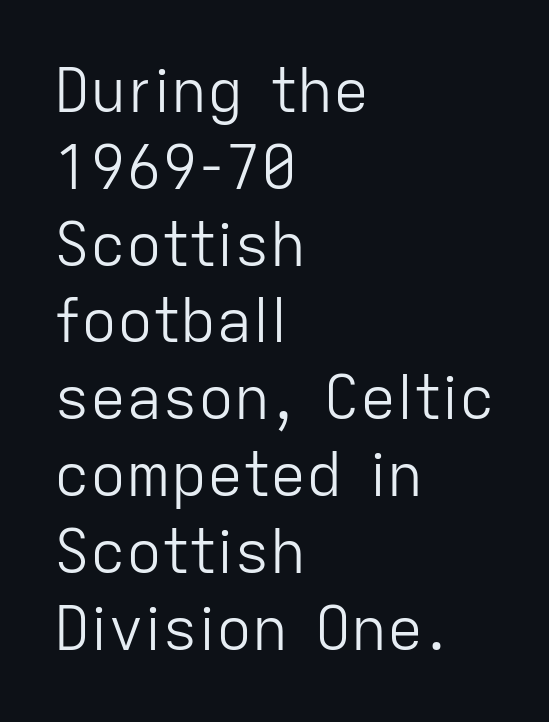
{"serif": "no", "italic": "no", "bold": "no", "weight": "light", "width": "normal", "stroke_contrast": "low", "x_height": "medium", "monospaced": "no", "underline": "no", "align": "left", "line_spacing": "normal", "line_spacing_ratio": 1.28, "letter_spacing": "normal", "letter_spacing_em": 0.0, "glyph_px": 60}
